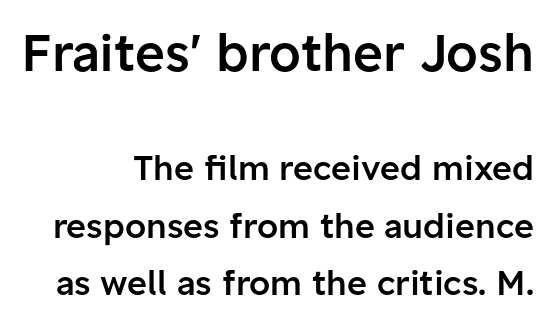
Q: Is the text bold? A: Semi-bold.
Q: Is the text italic (slanted)? A: No, it is upright.
Q: Is the typeface a serif or a sans-serif typeface? A: Sans-serif.
Q: Is the text underlined? A: No.
Q: Is the spacing between letters normal or unusually wide? A: Normal.
Q: Is the spacing between lines tight, normal or loose? A: Normal.
Q: Which block of text is set in a larger size, the first (top) or the second (bottom)? A: The first (top) one.
Q: Width (condensed, normal, or wide)? A: Normal.
Q: Stroke contrast? A: Low.
Q: x-height? A: Medium.
Q: Monospaced? A: No.
